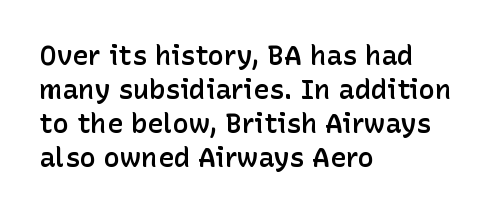
The type sits square on the baseline with zero lean. A clean baseline with only descenders dipping below it. This sample is left-justified, so line endings fall wherever the words run out. Characters follow at the spacing the type designer built in. The font is running at a semibold setting, under full bold. This block has exactly the height ordinary leading produces.
